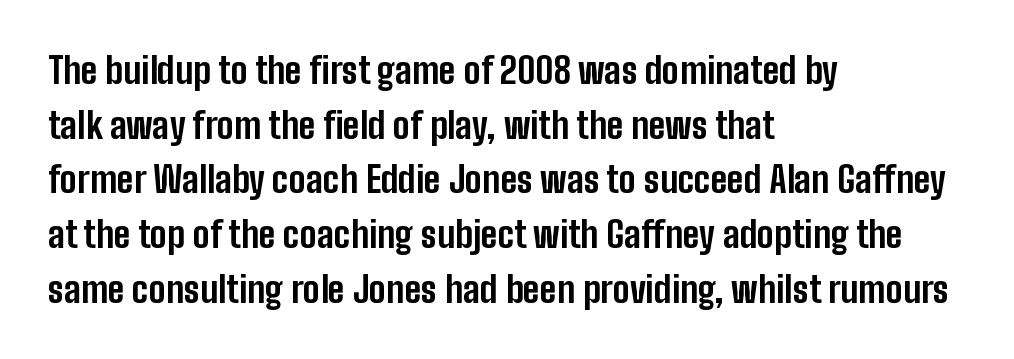
Q: Is the text bold? A: Yes.
Q: Is the text italic (slanted)? A: No, it is upright.
Q: Is the typeface a serif or a sans-serif typeface? A: Sans-serif.
Q: Is the text underlined? A: No.
Q: How is the paragraph aligned? A: Left-aligned.
Q: Is the spacing between letters normal or unusually wide? A: Normal.
Q: Is the spacing between lines tight, normal or loose? A: Normal.
Q: Width (condensed, normal, or wide)? A: Condensed.
Q: Stroke contrast? A: Low.
Q: x-height? A: Medium.
Q: Monospaced? A: No.
